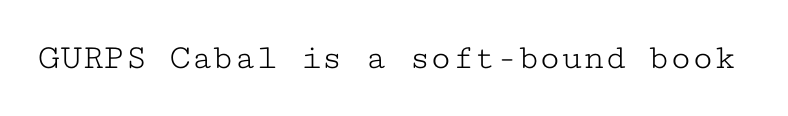
The image shows 36 px light, wide serif type, upright, monospaced; set normal letter spacing, not underlined; low stroke contrast and a medium x-height.
